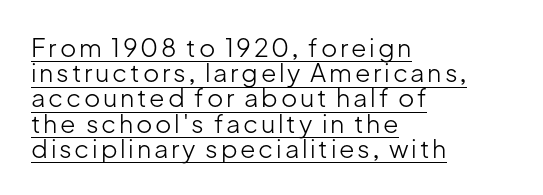
Glance below the letters and you will spot a drawn line. Notice how descenders almost collide with the ascenders below — that's tight leading. The ragged edge is on the right, which tells us the setting is flush left. Stroke mass is kept to a normal reading level or below. Characters remain perfectly vertical along every line.
